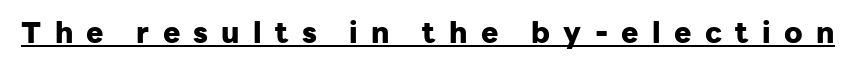
Q: Is the text bold? A: Yes.
Q: Is the text italic (slanted)? A: No, it is upright.
Q: Is the typeface a serif or a sans-serif typeface? A: Sans-serif.
Q: Is the text underlined? A: Yes.
Q: Is the spacing between letters normal or unusually wide? A: Unusually wide.
Q: Width (condensed, normal, or wide)? A: Normal.
Q: Stroke contrast? A: Low.
Q: x-height? A: Medium.
Q: Monospaced? A: No.
